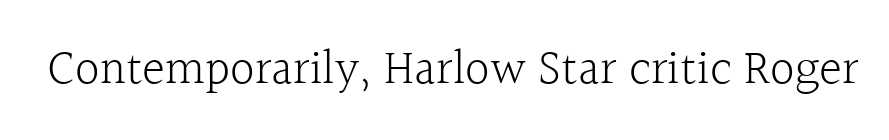
{"serif": "yes", "italic": "no", "bold": "no", "weight": "light", "width": "normal", "x_height": "medium", "monospaced": "no", "underline": "no", "letter_spacing": "normal", "letter_spacing_em": 0.0, "glyph_px": 49}
